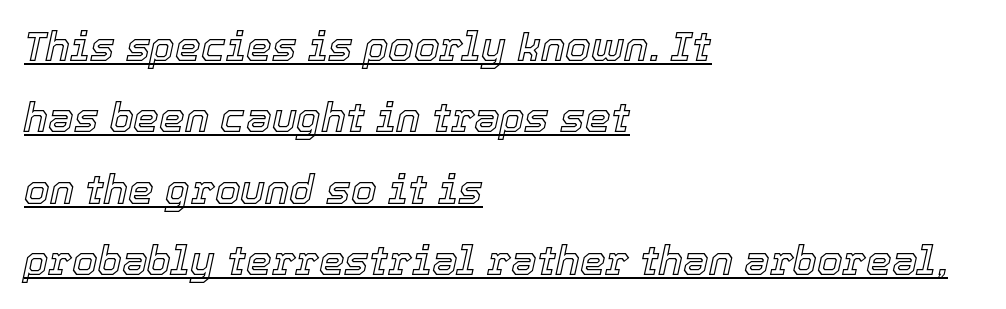
Italic? Definitely — the glyphs are oblique. Is the letter spacing exaggerated? No — it looks like the ordinary default. This rendering features underlined lettering. Spacing verdict: proportional, widths tailored to each character.
